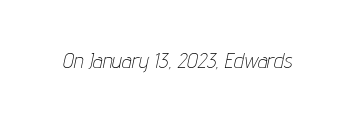
Q: Is the text bold? A: No.
Q: Is the text italic (slanted)? A: Yes, it leans right by about 12 degrees.
Q: Is the text underlined? A: No.
Q: Is the spacing between letters normal or unusually wide? A: Normal.
